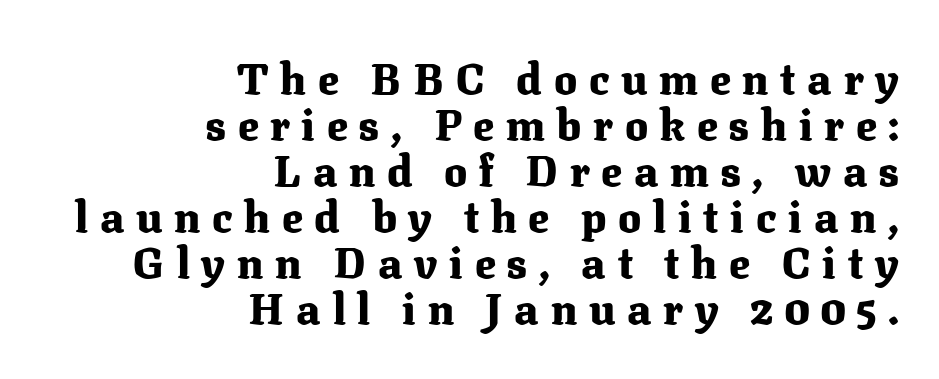
{"serif": "yes", "italic": "no", "bold": "yes", "weight": "heavy", "width": "normal", "stroke_contrast": "medium", "x_height": "medium", "monospaced": "no", "underline": "no", "align": "right", "line_spacing": "tight", "line_spacing_ratio": 1.07, "letter_spacing": "wide", "letter_spacing_em": 0.27, "glyph_px": 43}
